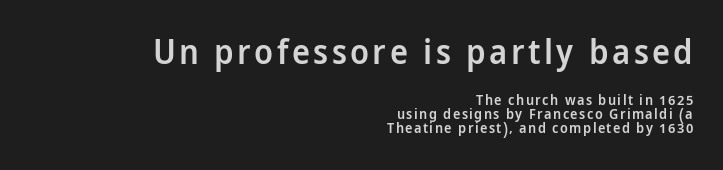
Q: Is the text bold? A: Semi-bold.
Q: Is the text italic (slanted)? A: No, it is upright.
Q: Is the typeface a serif or a sans-serif typeface? A: Sans-serif.
Q: Is the text underlined? A: No.
Q: How is the paragraph aligned? A: Right-aligned.
Q: Is the spacing between lines tight, normal or loose? A: Tight.
Q: Which block of text is set in a larger size, the first (top) or the second (bottom)? A: The first (top) one.
Q: Width (condensed, normal, or wide)? A: Condensed.
Q: Stroke contrast? A: Low.
Q: x-height? A: Large.
Q: Monospaced? A: No.
